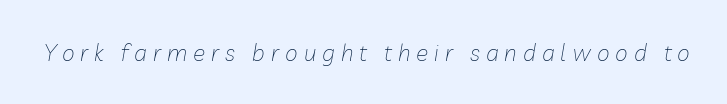
The letterforms sit at book weight or below. Letters rest on an invisible, unmarked baseline. The typography opts for an oblique posture over an upright one. This sample uses expanded letter spacing, leaving extra air between glyphs.
